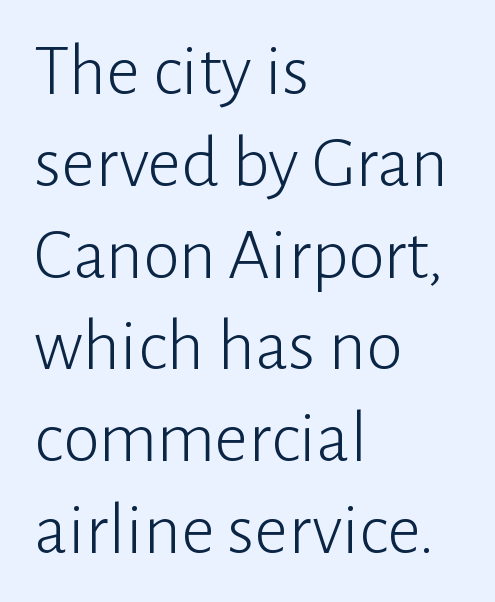
{"serif": "no", "italic": "no", "bold": "no", "weight": "light", "width": "normal", "stroke_contrast": "low", "x_height": "medium", "monospaced": "no", "underline": "no", "align": "left", "line_spacing_ratio": 1.24, "letter_spacing": "normal", "letter_spacing_em": 0.0, "glyph_px": 74}
